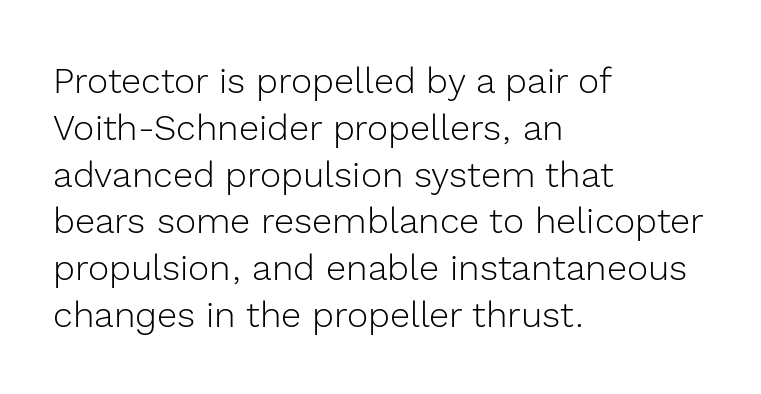
The lines are quadded left. The rendering keeps characters at their native spacing. In terms of posture, this sample is upright. Vertical spacing — default.
